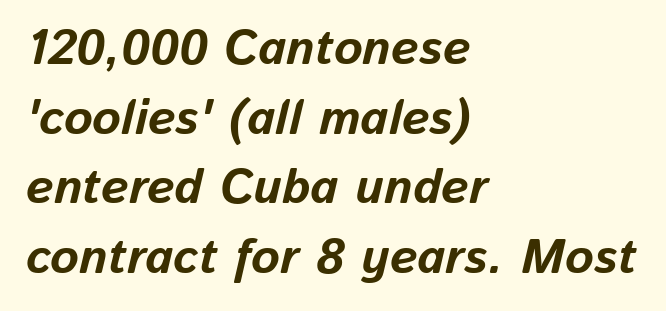
{"italic": "yes", "lean": "right", "slant_degrees": 13, "bold": "yes", "weight": "bold", "width": "normal", "stroke_contrast": "low", "x_height": "medium", "monospaced": "no", "underline": "no", "align": "left", "line_spacing": "normal", "line_spacing_ratio": 1.42, "letter_spacing": "normal", "letter_spacing_em": 0.0, "glyph_px": 49}
